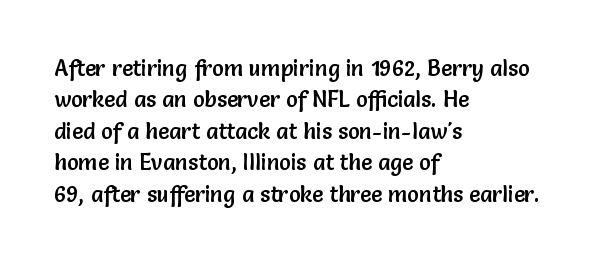
The image shows 22 px text type, upright; set left-aligned, normal line spacing (1.43x), normal letter spacing, not underlined.
